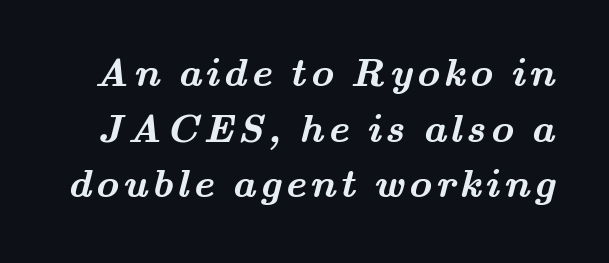
The image shows 40 px semibold, wide serif type; set normal line spacing (1.39x), not underlined; medium stroke contrast and a small x-height.
